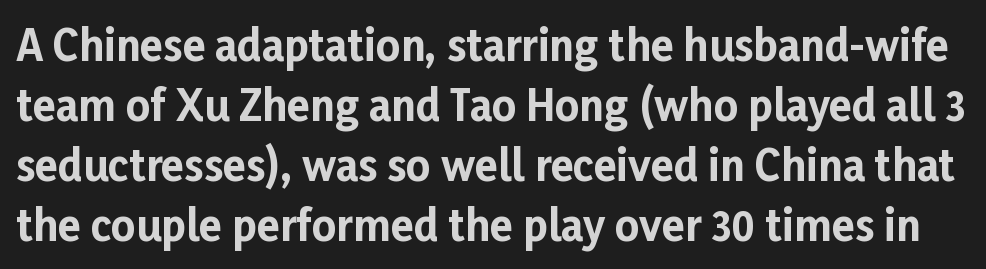
Do the letters lean? They stand straight. What kind of face is this? One without serifs — a sans. Unmarked baselines from the first word to the last. Compared with an ordinary text face, these strokes are far heavier — a full bold. You could not count columns in this text — the font is proportionally spaced. Compared with typical paragraphs, the rows here are spaced about the same.
